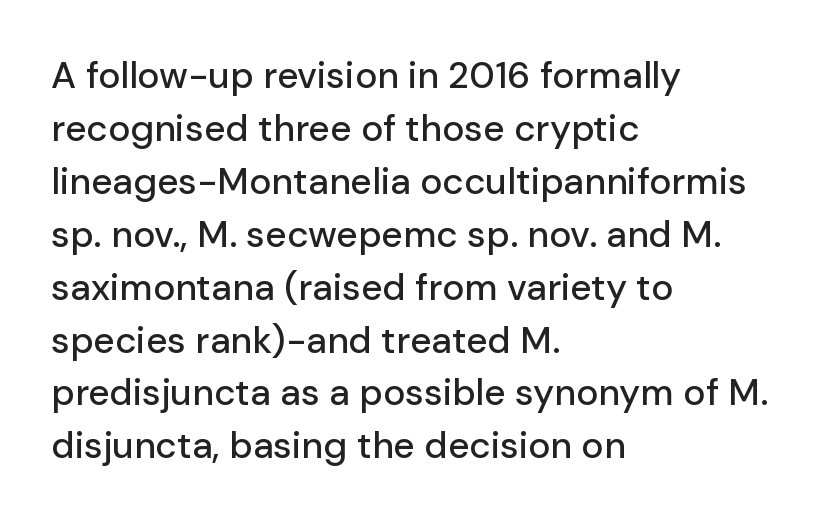
The gap between lines stays unmarked. This block has exactly the height ordinary leading produces. The face used here is proportionally spaced, like ordinary book or web type. This rendering employs a face without finishing strokes, i.e., a sans-serif. Posture: upright roman.
